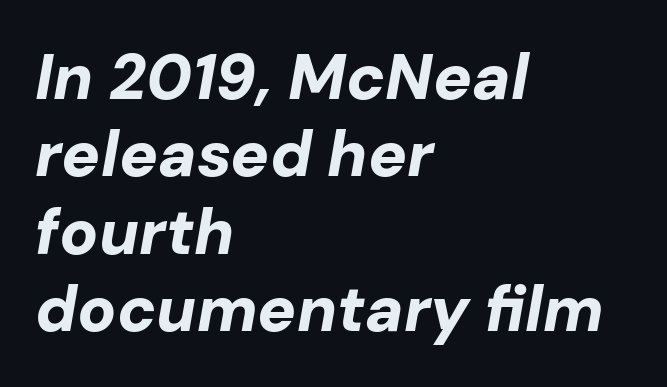
{"italic": "yes", "lean": "right", "slant_degrees": 10, "bold": "yes", "weight": "bold", "width": "normal", "stroke_contrast": "low", "x_height": "medium", "monospaced": "no", "underline": "no", "align": "left", "line_spacing_ratio": 1.21, "letter_spacing": "normal", "letter_spacing_em": 0.0, "glyph_px": 64}
